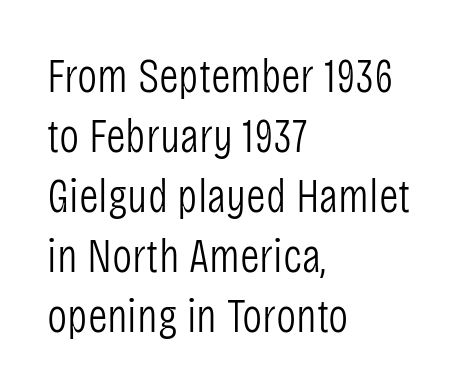
I'd call this a sans setting — the letters go barefoot. Vertical strokes here are truly vertical. This sample is left-justified, so line endings fall wherever the words run out. Does the leading feel generous? No, just average. A typesetter would call this proportional, since set widths differ per character. A light-to-regular cut is what we see here.
